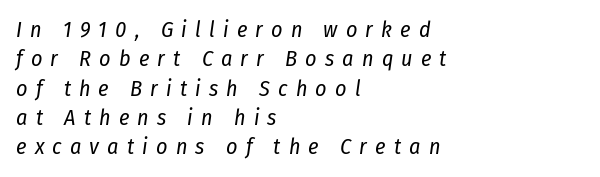
A student would call this left alignment; a typographer would say flush left, rag right. This is not heavy type; no bold has been used. Summary of vertical rhythm: regular, with standard interline spacing. Glyph-to-glyph distance is far greater than everyday printed text. Bare-footed words on every line. Slanted lettering throughout.
